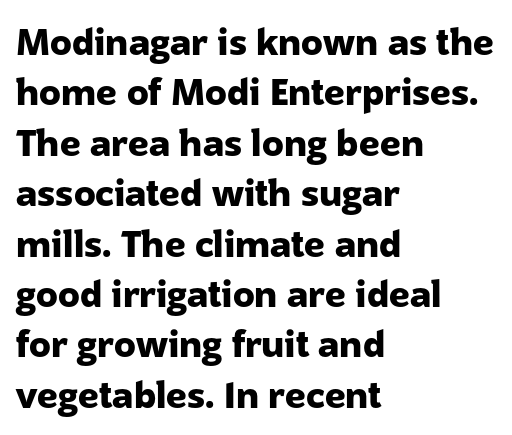
Q: Is the text bold? A: Yes.
Q: Is the text italic (slanted)? A: No, it is upright.
Q: Is the typeface a serif or a sans-serif typeface? A: Sans-serif.
Q: Is the text underlined? A: No.
Q: How is the paragraph aligned? A: Left-aligned.
Q: Is the spacing between letters normal or unusually wide? A: Normal.
Q: Is the spacing between lines tight, normal or loose? A: Normal.
Q: Width (condensed, normal, or wide)? A: Normal.
Q: Stroke contrast? A: Low.
Q: x-height? A: Medium.
Q: Monospaced? A: No.
